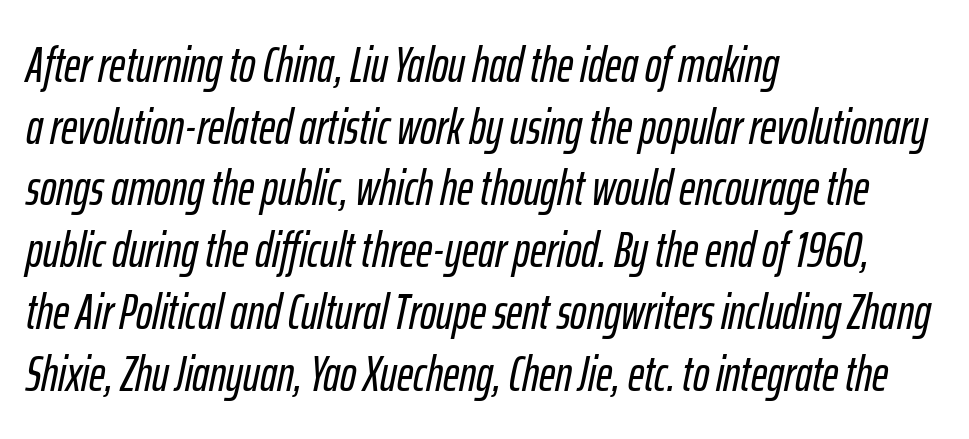
The image shows 49 px condensed type, italic (leaning right); set left-aligned, normal line spacing (1.26x), normal letter spacing, not underlined; low stroke contrast and a medium x-height.
